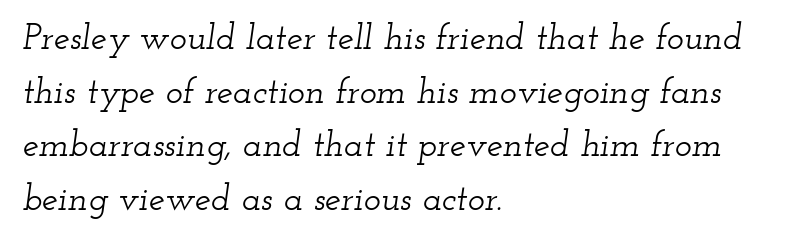
The image shows 36 px wide serif type, italic (leaning right); set left-aligned, normal line spacing (1.49x), normal letter spacing, not underlined; low stroke contrast and a small x-height.
